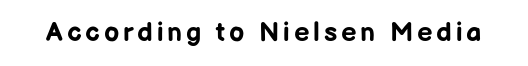
The image shows 27 px bold type, upright; set not underlined.
